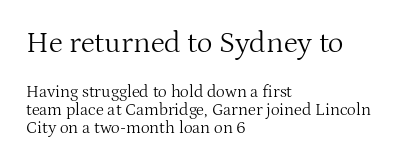
{"serif": "yes", "italic": "no", "bold": "no", "weight": "light", "width": "normal", "stroke_contrast": "medium", "x_height": "medium", "monospaced": "no", "underline": "no", "align": "left", "line_spacing": "tight", "line_spacing_ratio": 1.06, "letter_spacing": "normal", "letter_spacing_em": 0.0, "larger_block": "first", "size_ratio": 1.76, "glyph_px": 30}
